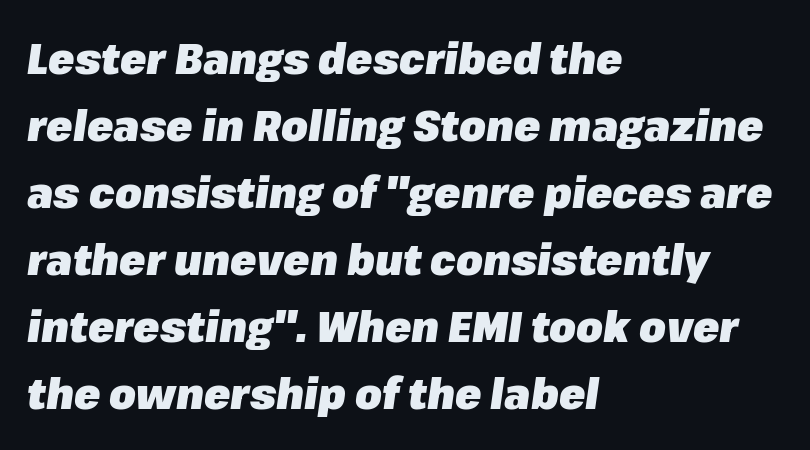
Spacing verdict: proportional, widths tailored to each character. Anything drawn beneath the words? Only blank space. Notice how thick the strokes are: this is what a full bold looks like. The designer left line spacing at the default. Alignment: flush left.
